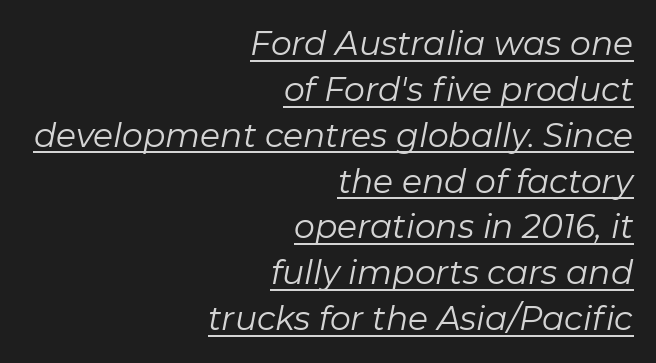
Inter-character spacing is left at the font's built-in metrics. A typesetter would mark this as italic. Line spacing here is normal. Each letter keeps its own natural width here, so spacing adapts to shape.
